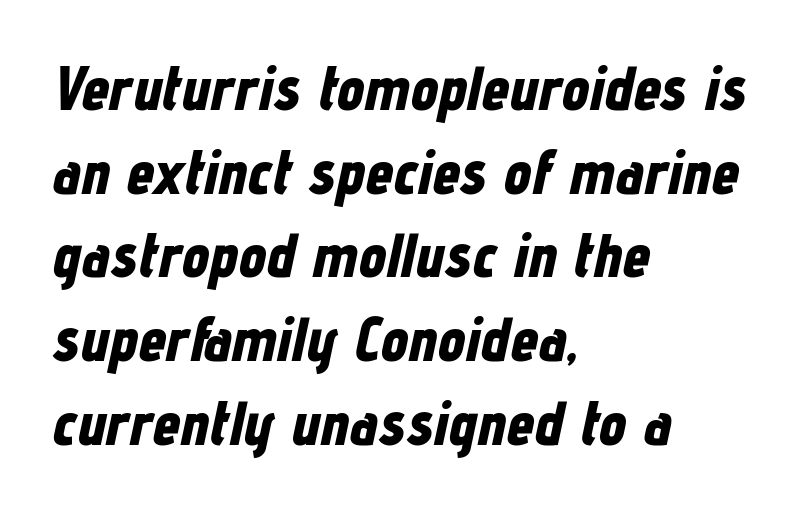
Q: Is the text bold? A: Yes.
Q: Is the text italic (slanted)? A: Yes, it leans right by about 12 degrees.
Q: Is the text underlined? A: No.
Q: How is the paragraph aligned? A: Left-aligned.
Q: Is the spacing between letters normal or unusually wide? A: Normal.
Q: Is the spacing between lines tight, normal or loose? A: Normal.
Q: Width (condensed, normal, or wide)? A: Condensed.
Q: Stroke contrast? A: Low.
Q: x-height? A: Medium.
Q: Monospaced? A: No.
